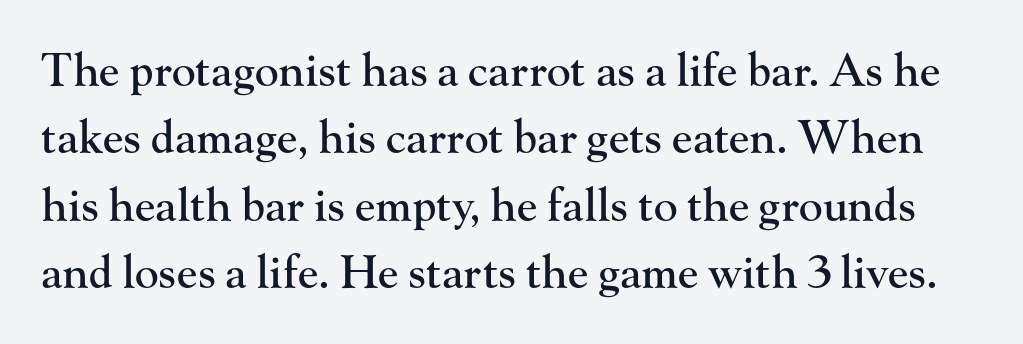
Q: Is the text italic (slanted)? A: No, it is upright.
Q: Is the typeface a serif or a sans-serif typeface? A: Serif.
Q: Is the text underlined? A: No.
Q: Is the spacing between letters normal or unusually wide? A: Normal.
Q: Is the spacing between lines tight, normal or loose? A: Normal.
Q: Width (condensed, normal, or wide)? A: Normal.
Q: Stroke contrast? A: High.
Q: x-height? A: Small.
Q: Monospaced? A: No.
